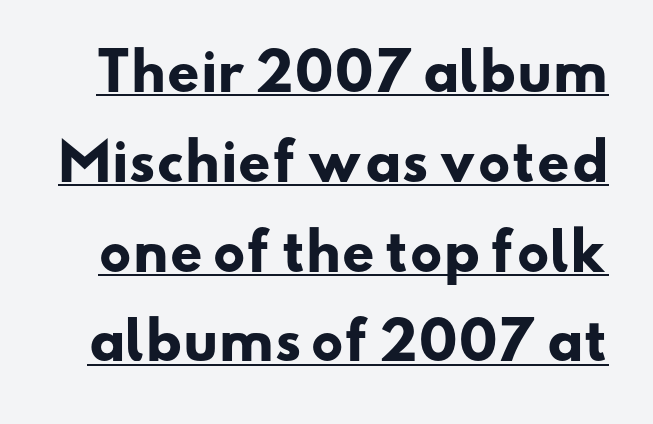
The image shows 51 px heavy, wide sans-serif type; set line spacing 1.76x, normal letter spacing, underlined; low stroke contrast and a small x-height.
